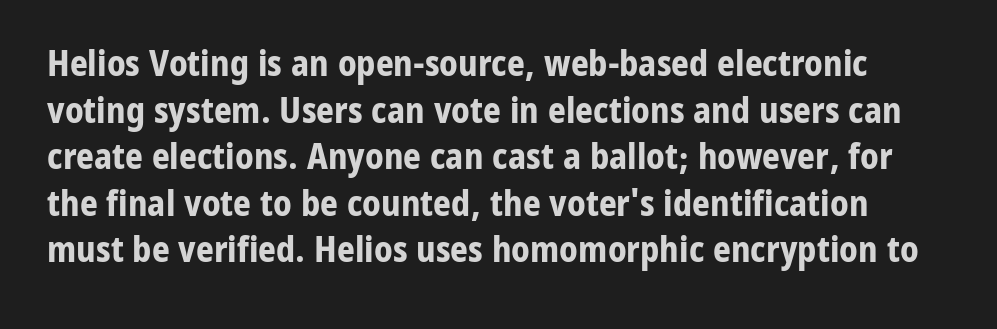
{"serif": "no", "italic": "no", "bold": "yes", "weight": "bold", "width": "normal", "stroke_contrast": "low", "x_height": "medium", "monospaced": "no", "underline": "no", "line_spacing": "normal", "line_spacing_ratio": 1.33, "letter_spacing": "normal", "letter_spacing_em": 0.0, "glyph_px": 35}
